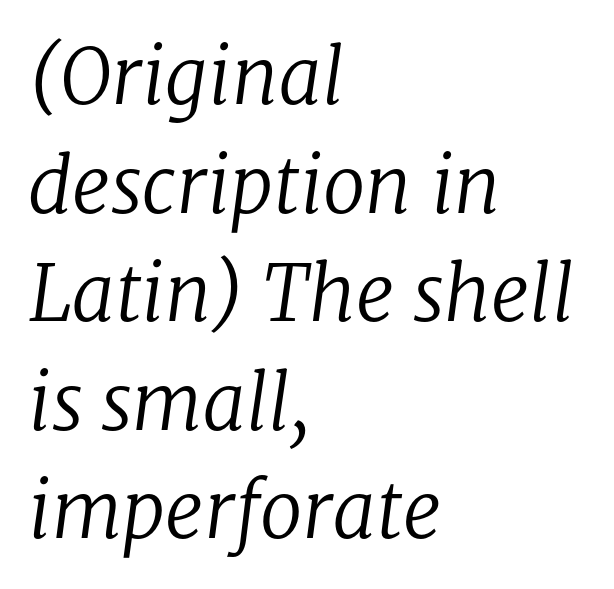
Q: Is the text bold? A: No.
Q: Is the text italic (slanted)? A: Yes, it leans right by about 8 degrees.
Q: Is the typeface a serif or a sans-serif typeface? A: Serif.
Q: Is the text underlined? A: No.
Q: How is the paragraph aligned? A: Left-aligned.
Q: Is the spacing between letters normal or unusually wide? A: Normal.
Q: Is the spacing between lines tight, normal or loose? A: Normal.
Q: Width (condensed, normal, or wide)? A: Normal.
Q: Stroke contrast? A: Low.
Q: x-height? A: Medium.
Q: Monospaced? A: No.
